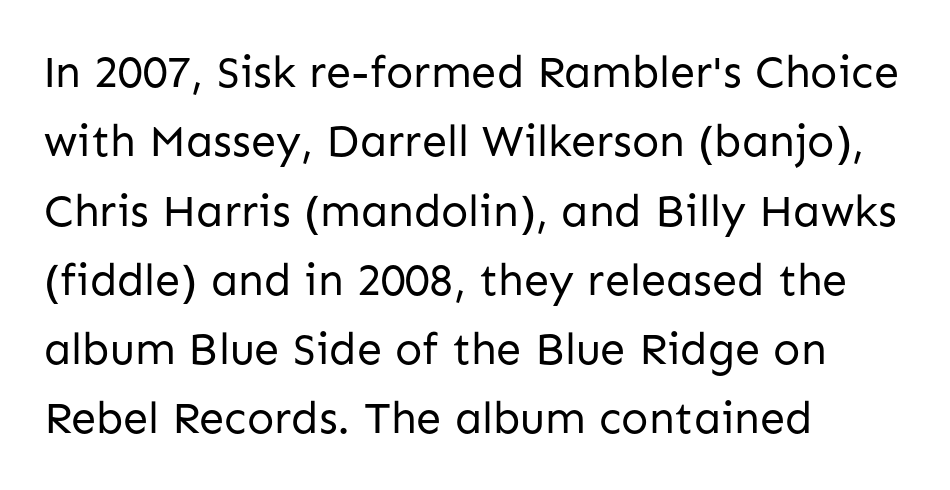
Q: Is the text bold? A: No.
Q: Is the text italic (slanted)? A: No, it is upright.
Q: Is the typeface a serif or a sans-serif typeface? A: Sans-serif.
Q: Is the text underlined? A: No.
Q: How is the paragraph aligned? A: Left-aligned.
Q: Is the spacing between letters normal or unusually wide? A: Normal.
Q: Is the spacing between lines tight, normal or loose? A: Normal.
Q: Width (condensed, normal, or wide)? A: Normal.
Q: Stroke contrast? A: Low.
Q: x-height? A: Medium.
Q: Monospaced? A: No.
